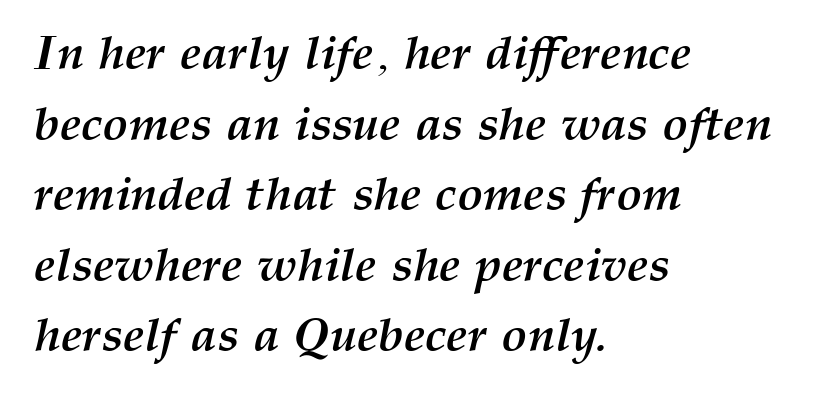
The image shows 48 px semibold type, italic (leaning right); set left-aligned, normal line spacing (1.47x), normal letter spacing, not underlined; medium stroke contrast and a medium x-height.
